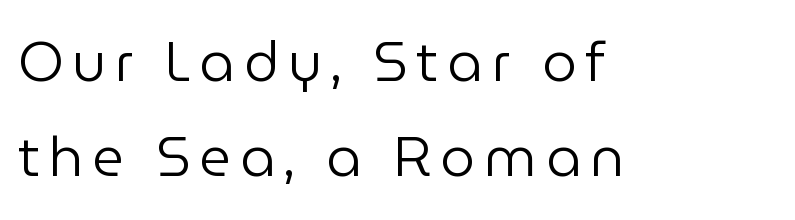
{"serif": "no", "italic": "no", "bold": "no", "weight": "regular", "width": "normal", "stroke_contrast": "low", "x_height": "medium", "monospaced": "no", "underline": "no", "align": "left", "line_spacing_ratio": 1.73, "glyph_px": 55}
